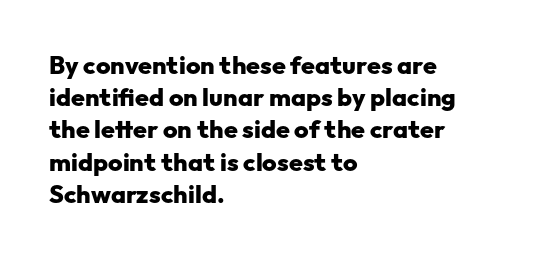
{"italic": "no", "bold": "yes", "underline": "no", "align": "left", "line_spacing": "normal", "line_spacing_ratio": 1.29, "letter_spacing": "normal", "letter_spacing_em": 0.0, "glyph_px": 25}
